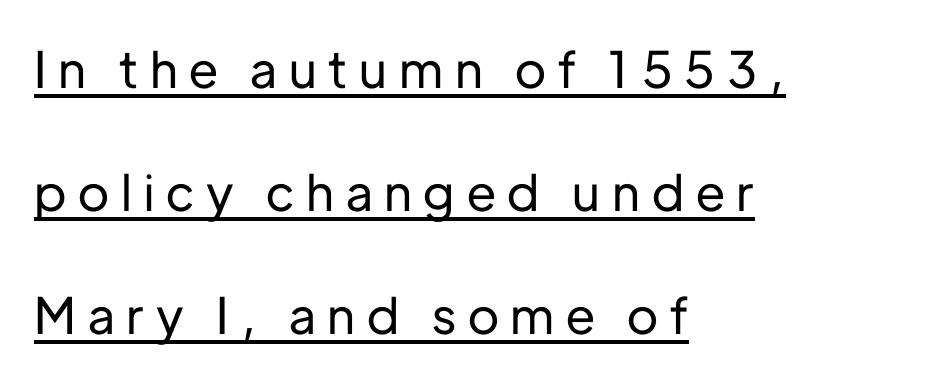
Students, observe: this is what heavily led, spacious text looks like. Tall strokes in this sample are plumb rather than angled. Honestly, the underline is the first thing you notice here. Loose tracking; the words dissolve into strings of separated letters. Proportional: the letters do not fall into vertical columns.
